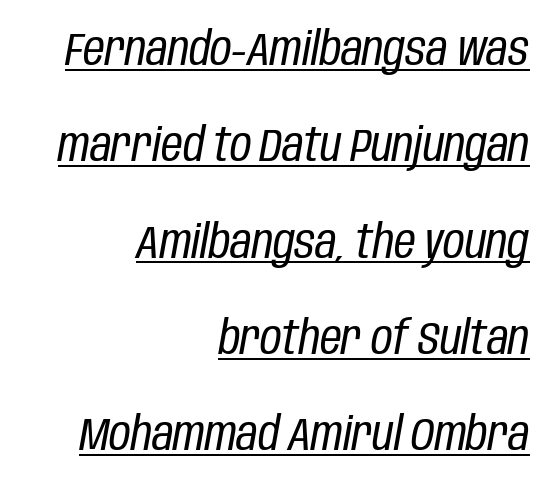
Q: Is the text bold? A: No.
Q: Is the text italic (slanted)? A: Yes, it leans right by about 10 degrees.
Q: Is the text underlined? A: Yes.
Q: How is the paragraph aligned? A: Right-aligned.
Q: Is the spacing between letters normal or unusually wide? A: Normal.
Q: Is the spacing between lines tight, normal or loose? A: Loose.
Q: Width (condensed, normal, or wide)? A: Condensed.
Q: Stroke contrast? A: Low.
Q: x-height? A: Large.
Q: Monospaced? A: No.
